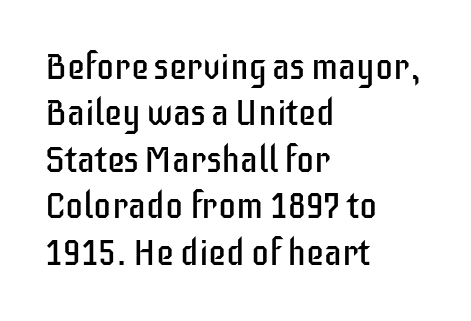
{"serif": "no", "italic": "no", "bold": "no", "weight": "regular", "width": "condensed", "stroke_contrast": "low", "x_height": "large", "monospaced": "no", "underline": "no", "align": "left", "line_spacing": "normal", "line_spacing_ratio": 1.29, "letter_spacing": "normal", "letter_spacing_em": 0.0, "glyph_px": 36}
